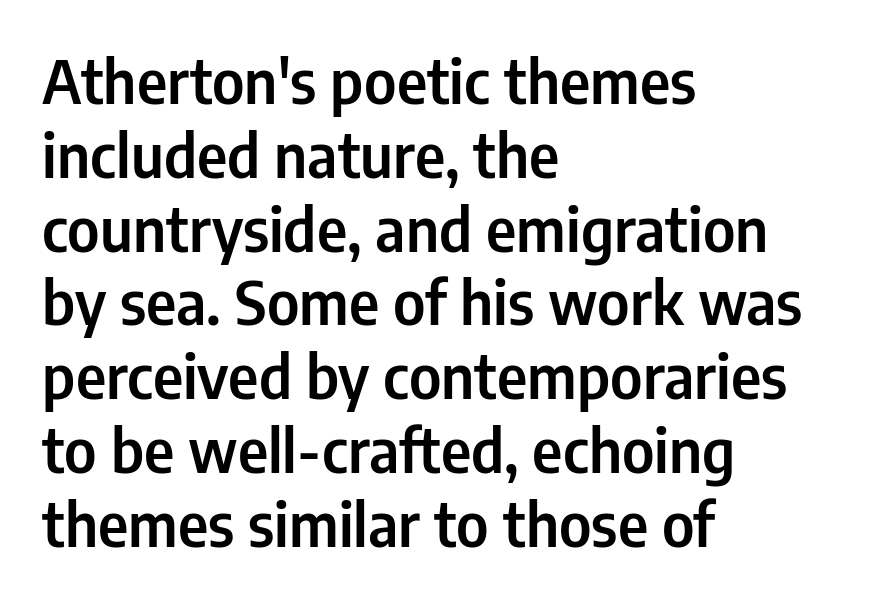
{"serif": "no", "italic": "no", "width": "condensed", "stroke_contrast": "low", "x_height": "medium", "monospaced": "no", "underline": "no", "align": "left", "line_spacing_ratio": 1.23, "letter_spacing": "normal", "letter_spacing_em": 0.0, "glyph_px": 60}
